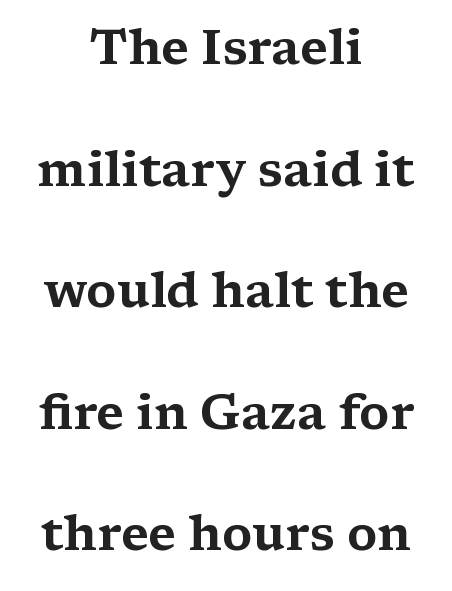
The image shows 49 px wide serif type, upright; set centered, loose line spacing (2.48x), normal letter spacing, not underlined; medium stroke contrast and a medium x-height.
